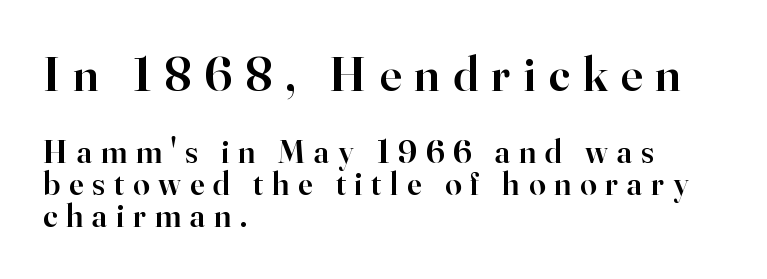
Q: Is the text bold? A: Semi-bold.
Q: Is the text italic (slanted)? A: No, it is upright.
Q: Is the typeface a serif or a sans-serif typeface? A: Serif.
Q: Is the text underlined? A: No.
Q: How is the paragraph aligned? A: Left-aligned.
Q: Is the spacing between letters normal or unusually wide? A: Unusually wide.
Q: Is the spacing between lines tight, normal or loose? A: Tight.
Q: Which block of text is set in a larger size, the first (top) or the second (bottom)? A: The first (top) one.
Q: Width (condensed, normal, or wide)? A: Normal.
Q: Stroke contrast? A: High.
Q: x-height? A: Small.
Q: Monospaced? A: No.
